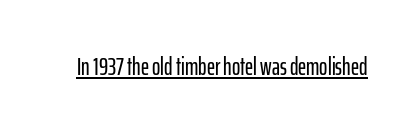
You can tell it's not italic because the verticals are truly vertical. Honestly, the letter spacing is just normal — you wouldn't notice it. Students, observe the line beneath the letters — that is underlining.
